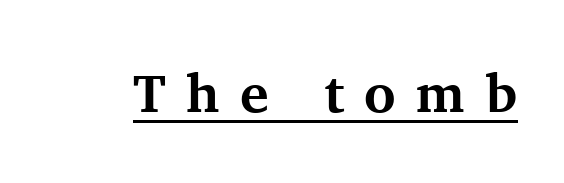
Typographic density is high because the face is bold. These lines are rendered in a variable-pitch font. Decoration check: the copy is underlined. Substantial extra tracking has been applied to these lines. The specimen reads as upright at a glance.
